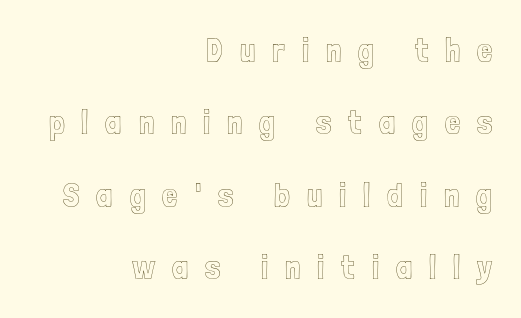
The image shows 34 px condensed type, upright; set right-aligned, loose line spacing (2.13x), unusually wide letter spacing (+0.5 em), not underlined; a medium x-height.
